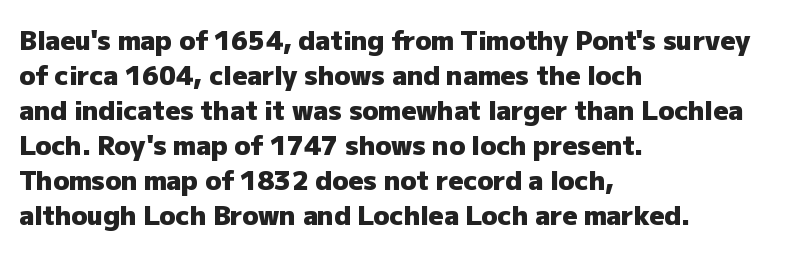
Spacing between characters is what you'd get straight out of the box. If you drew a line through each stem, it would be perfectly vertical. Which margin do the lines hug? The left one — the right edge is uneven. Leading: standard. Is the type bold? Yes — the strokes are clearly thick and heavy.
